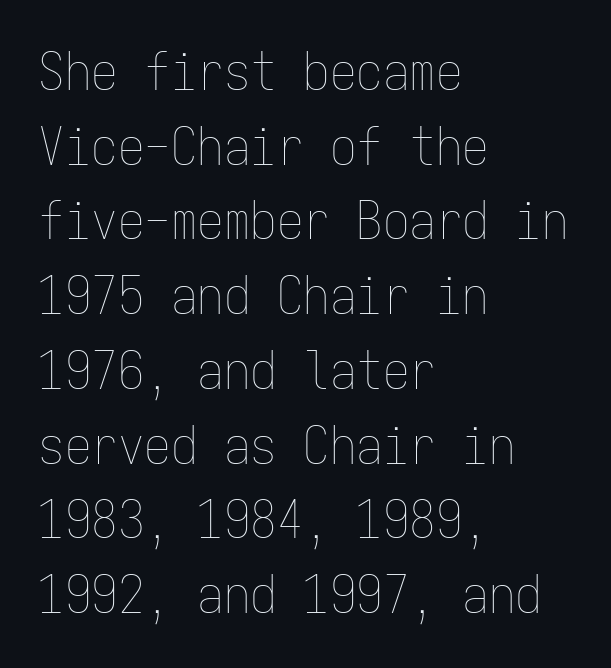
Q: Is the text bold? A: No.
Q: Is the text italic (slanted)? A: No, it is upright.
Q: Is the text underlined? A: No.
Q: How is the paragraph aligned? A: Left-aligned.
Q: Is the spacing between letters normal or unusually wide? A: Normal.
Q: Is the spacing between lines tight, normal or loose? A: Normal.
Q: Width (condensed, normal, or wide)? A: Condensed.
Q: Stroke contrast? A: Low.
Q: x-height? A: Medium.
Q: Monospaced? A: Yes.
